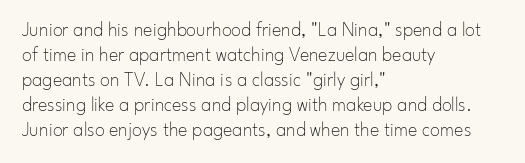
Q: Is the text bold? A: No.
Q: Is the text italic (slanted)? A: No, it is upright.
Q: Is the text underlined? A: No.
Q: How is the paragraph aligned? A: Left-aligned.
Q: Is the spacing between letters normal or unusually wide? A: Normal.
Q: Is the spacing between lines tight, normal or loose? A: Normal.
